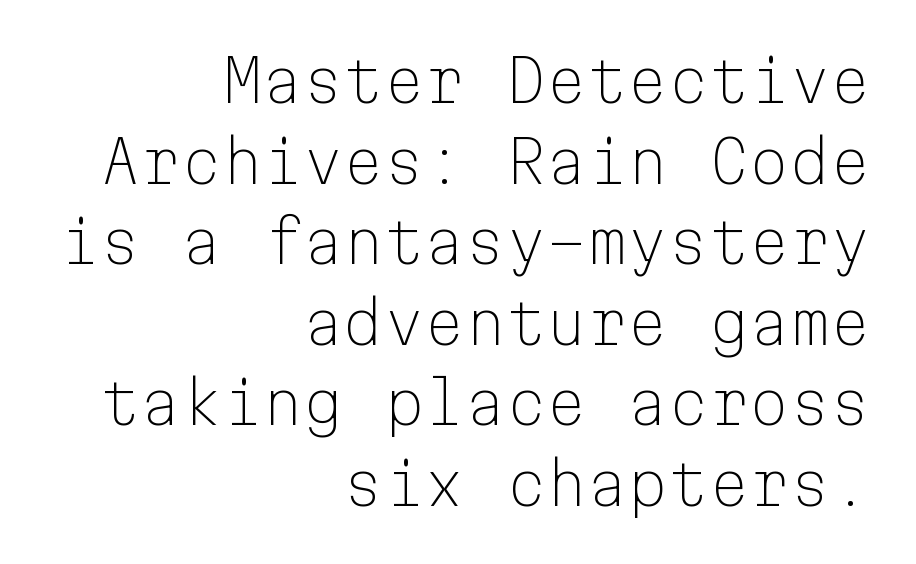
Q: Is the text bold? A: No.
Q: Is the text italic (slanted)? A: No, it is upright.
Q: Is the typeface a serif or a sans-serif typeface? A: Sans-serif.
Q: Is the text underlined? A: No.
Q: How is the paragraph aligned? A: Right-aligned.
Q: Is the spacing between letters normal or unusually wide? A: Normal.
Q: Is the spacing between lines tight, normal or loose? A: Normal.
Q: Width (condensed, normal, or wide)? A: Normal.
Q: Stroke contrast? A: Low.
Q: x-height? A: Medium.
Q: Monospaced? A: Yes.
